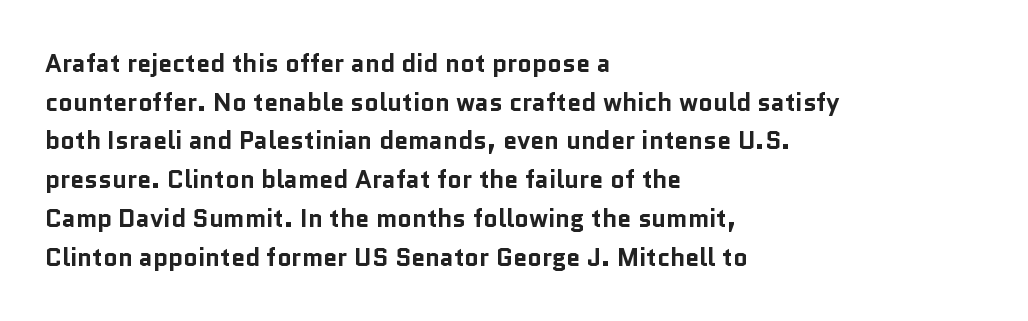
The image shows 25 px bold type, upright; set left-aligned, normal line spacing (1.55x), normal letter spacing, not underlined.
